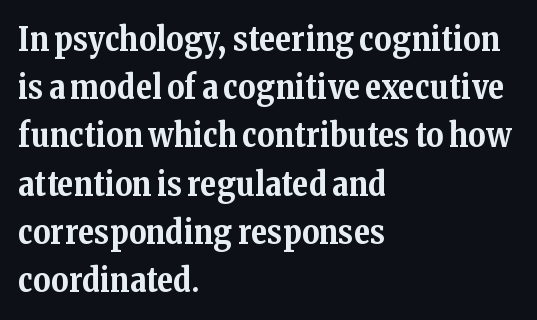
Q: Is the text bold? A: Yes.
Q: Is the text italic (slanted)? A: No, it is upright.
Q: Is the typeface a serif or a sans-serif typeface? A: Serif.
Q: Is the text underlined? A: No.
Q: How is the paragraph aligned? A: Left-aligned.
Q: Is the spacing between letters normal or unusually wide? A: Normal.
Q: Is the spacing between lines tight, normal or loose? A: Normal.
Q: Width (condensed, normal, or wide)? A: Normal.
Q: Stroke contrast? A: Medium.
Q: x-height? A: Medium.
Q: Monospaced? A: No.
